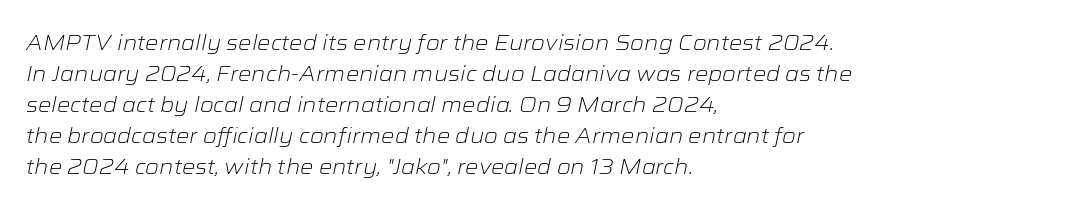
The image shows 21 px text type, italic (leaning right); set left-aligned, normal line spacing (1.48x), normal letter spacing, not underlined.
